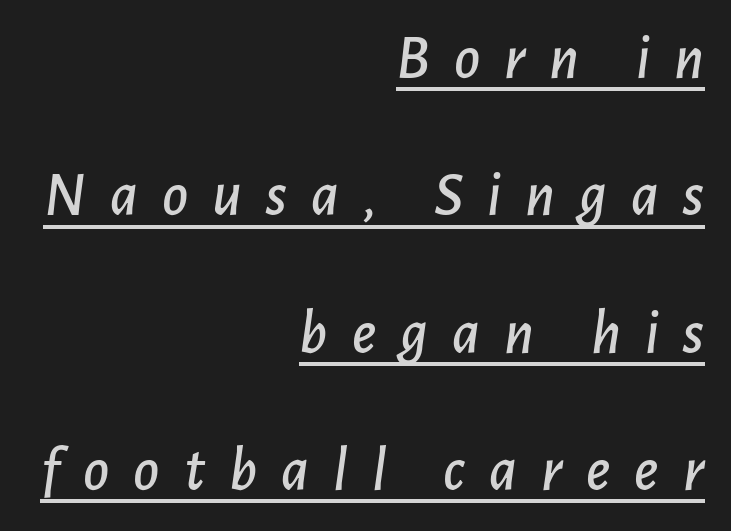
Q: Is the text italic (slanted)? A: Yes, it leans right by about 7 degrees.
Q: Is the text underlined? A: Yes.
Q: How is the paragraph aligned? A: Right-aligned.
Q: Is the spacing between letters normal or unusually wide? A: Unusually wide.
Q: Is the spacing between lines tight, normal or loose? A: Loose.
Q: Width (condensed, normal, or wide)? A: Normal.
Q: Stroke contrast? A: Low.
Q: x-height? A: Medium.
Q: Monospaced? A: No.
